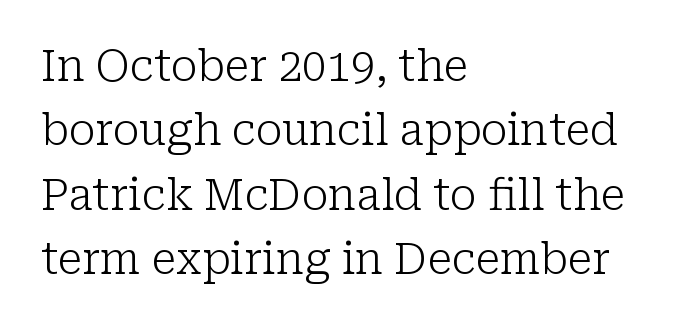
The lettering stays uniformly vertical, giving the passage a roman look. A typesetter would call this proportional, since set widths differ per character. Notice how descenders clear the ascenders below comfortably — that's standard leading. Type style note: has serifs. Casual observation: everything's shoved over to the left. The passage shown is not bold in any degree.
